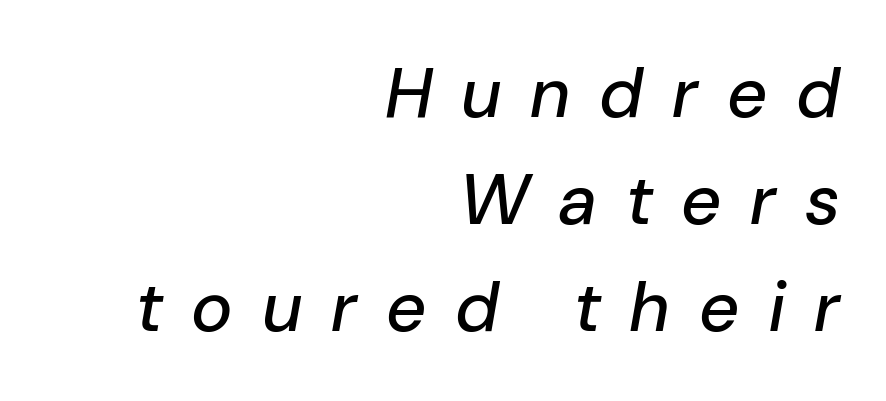
{"italic": "yes", "lean": "right", "slant_degrees": 10, "width": "normal", "stroke_contrast": "low", "x_height": "medium", "monospaced": "no", "underline": "no", "align": "right", "line_spacing": "normal", "line_spacing_ratio": 1.53, "letter_spacing": "wide", "letter_spacing_em": 0.44, "glyph_px": 70}
